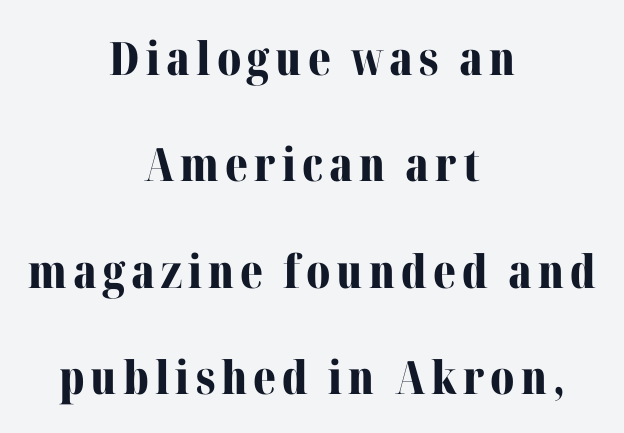
Q: Is the text bold? A: Yes.
Q: Is the text italic (slanted)? A: No, it is upright.
Q: Is the typeface a serif or a sans-serif typeface? A: Serif.
Q: Is the text underlined? A: No.
Q: How is the paragraph aligned? A: Centered.
Q: Is the spacing between lines tight, normal or loose? A: Loose.
Q: Width (condensed, normal, or wide)? A: Normal.
Q: Stroke contrast? A: Medium.
Q: x-height? A: Medium.
Q: Monospaced? A: No.
